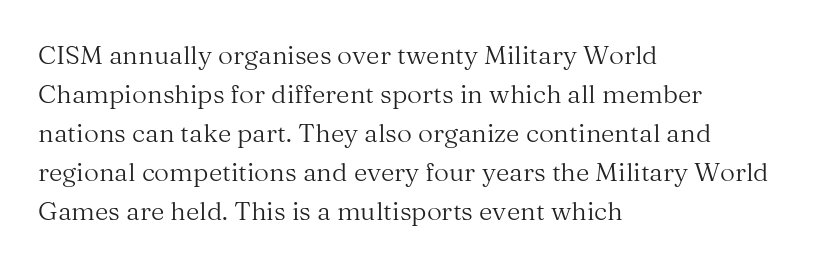
Each new line begins a customary step beneath the previous one. Students, note that the glyphs here touch the page at normal intervals. Letters rest on an invisible, unmarked baseline. Posture: upright roman.
